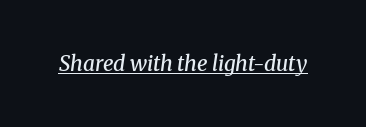
Q: Is the text bold? A: Semi-bold.
Q: Is the text italic (slanted)? A: Yes, it leans right by about 8 degrees.
Q: Is the text underlined? A: Yes.
Q: Is the spacing between letters normal or unusually wide? A: Normal.
